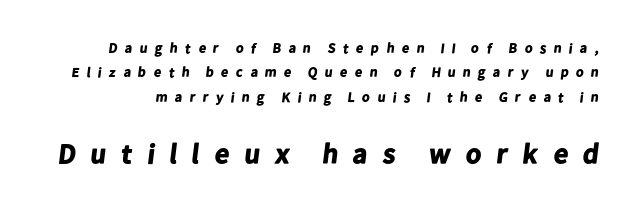
Q: Is the text bold? A: Yes.
Q: Is the typeface a serif or a sans-serif typeface? A: Sans-serif.
Q: Is the text underlined? A: No.
Q: Is the spacing between letters normal or unusually wide? A: Unusually wide.
Q: Which block of text is set in a larger size, the first (top) or the second (bottom)? A: The second (bottom) one.
Q: Width (condensed, normal, or wide)? A: Normal.
Q: Stroke contrast? A: Low.
Q: x-height? A: Medium.
Q: Monospaced? A: No.
